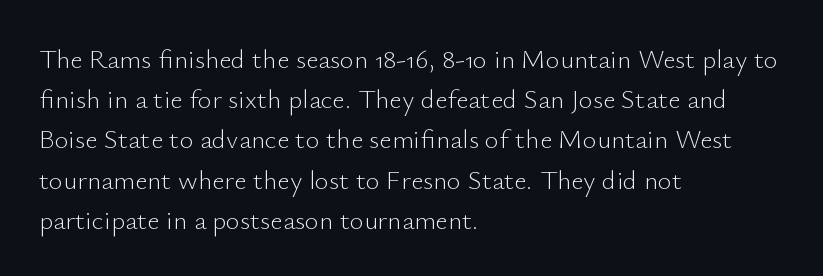
Q: Is the text bold? A: No.
Q: Is the text italic (slanted)? A: No, it is upright.
Q: Is the text underlined? A: No.
Q: How is the paragraph aligned? A: Left-aligned.
Q: Is the spacing between letters normal or unusually wide? A: Normal.
Q: Is the spacing between lines tight, normal or loose? A: Normal.
